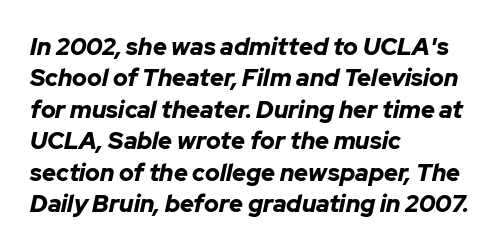
{"italic": "yes", "lean": "right", "slant_degrees": 12, "bold": "yes", "underline": "no", "align": "left", "line_spacing": "normal", "line_spacing_ratio": 1.31, "letter_spacing": "normal", "letter_spacing_em": 0.0, "glyph_px": 24}
